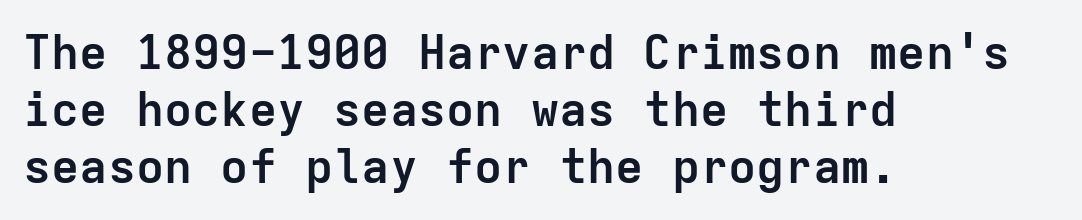
The image shows 47 px semibold sans-serif type, upright, monospaced; set left-aligned, line spacing 1.21x, normal letter spacing, not underlined; low stroke contrast and a medium x-height.
